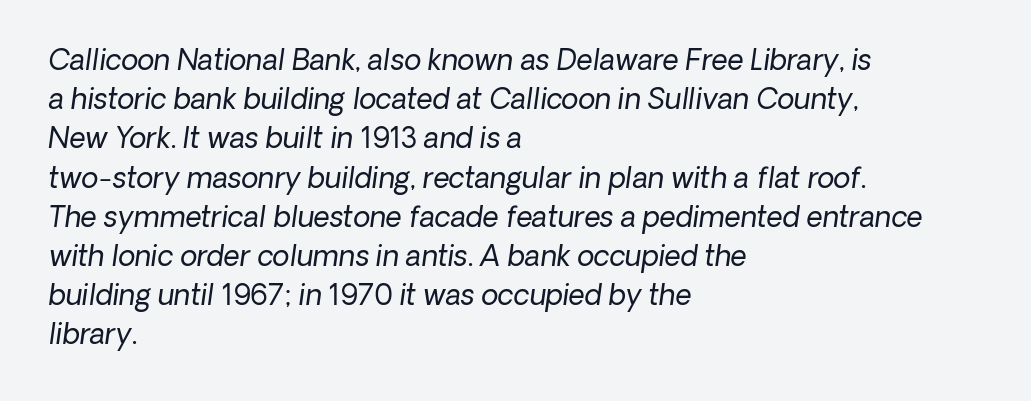
Rows of type keep a routine distance in the vertical direction. The letters sit at their default tracking, neither squeezed nor spread. These glyphs show unthickened strokes, regular width or finer. Proportional: the letters do not fall into vertical columns.
